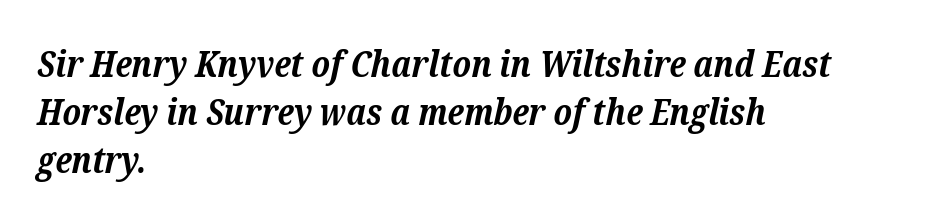
The typeface chosen for these lines features serifs. Italic? Definitely — the glyphs are oblique. In CSS terms this would be text-align: left. What stands out about the letter spacing? Nothing — it is the standard amount. Stroke thickness is high; the sample reads as a true bold.
